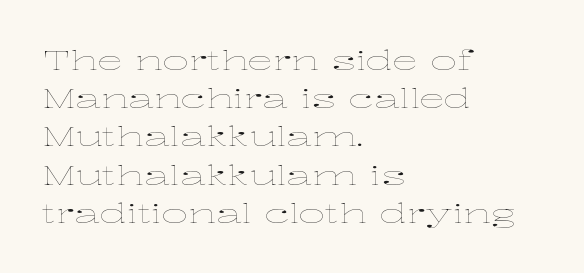
The image shows 26 px text type, upright; set left-aligned, normal line spacing (1.47x), normal letter spacing, not underlined.
